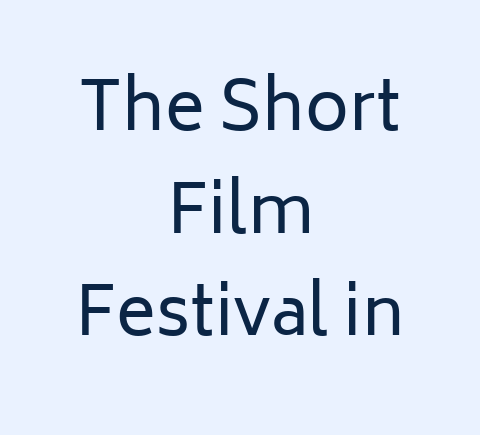
{"serif": "no", "italic": "no", "bold": "no", "weight": "regular", "width": "normal", "stroke_contrast": "low", "x_height": "medium", "monospaced": "no", "underline": "no", "align": "center", "line_spacing": "normal", "line_spacing_ratio": 1.53, "letter_spacing": "normal", "letter_spacing_em": 0.0, "glyph_px": 67}
